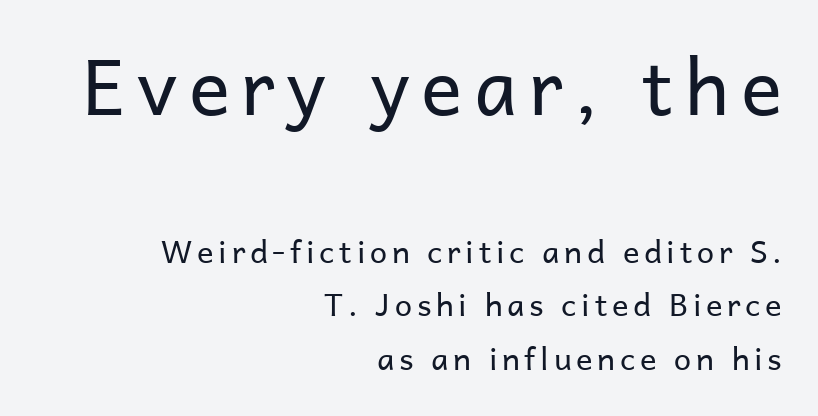
The lines in this sample share a right terminus and differ only in where they begin. Looks like regular typesetting: each glyph gets only the width it needs. Stems here are at most as thick as an everyday book face. If you squint, the top block still reads clearly — it's the larger of the two. The rendering shows plain stroke endings on the letterforms — a sans-serif design. Posture: upright roman.
